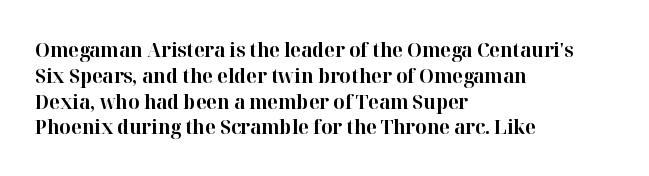
A typesetter would call this zero additional tracking. A classic flush-left, rag-right setting is used for this passage. The letters stand upright; this is a roman face. The glyphs are unaccompanied by any horizontal stroke below them. Line spacing here is normal.
